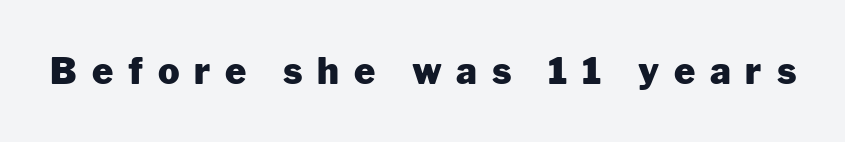
How heavy is the stroke? Heavy — this is a bold. The baseline area is clear. Nothing sits at the stroke ends, so this counts as sans-serif. Proportional: the letters do not fall into vertical columns.
